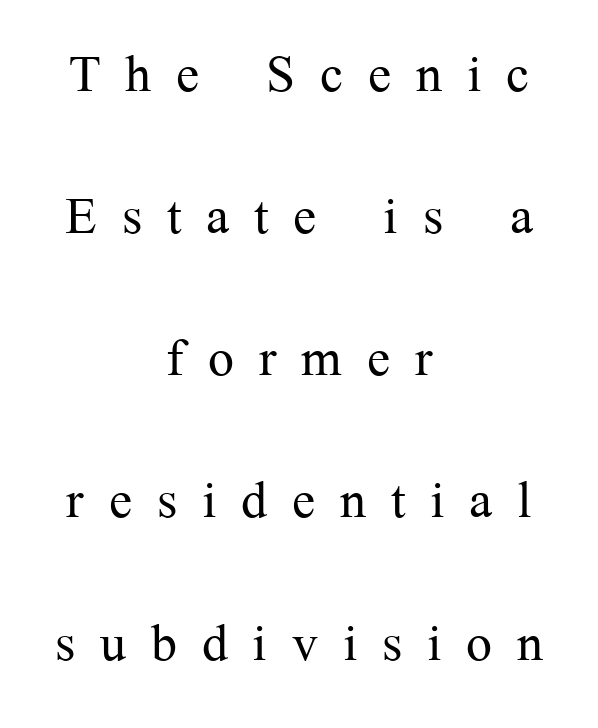
{"serif": "yes", "italic": "no", "bold": "no", "weight": "light", "width": "normal", "stroke_contrast": "medium", "x_height": "medium", "monospaced": "no", "underline": "no", "align": "center", "line_spacing": "loose", "line_spacing_ratio": 2.06, "letter_spacing": "wide", "letter_spacing_em": 0.36, "glyph_px": 69}
